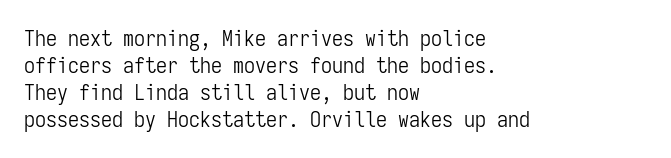
{"italic": "no", "bold": "no", "underline": "no", "align": "left", "line_spacing_ratio": 1.23, "letter_spacing": "normal", "letter_spacing_em": 0.0, "glyph_px": 22}
